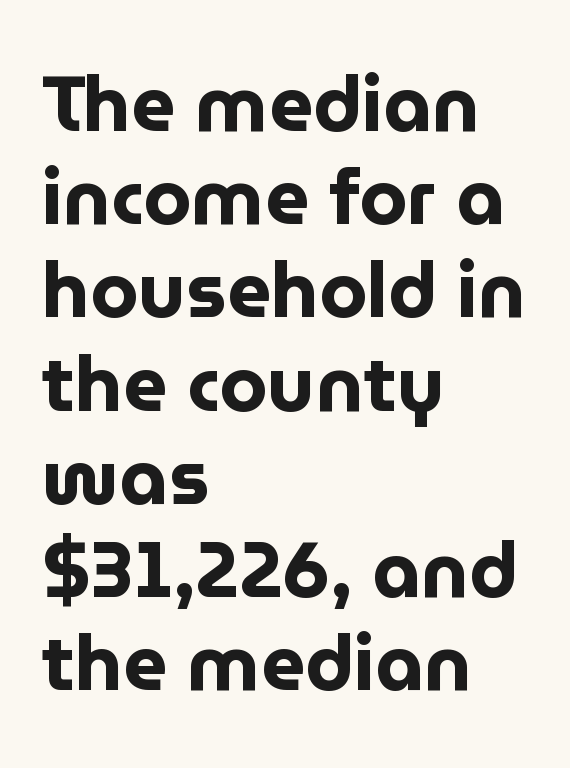
The image shows 77 px bold sans-serif type, upright; set left-aligned, line spacing 1.21x, normal letter spacing, not underlined; low stroke contrast and a medium x-height.
